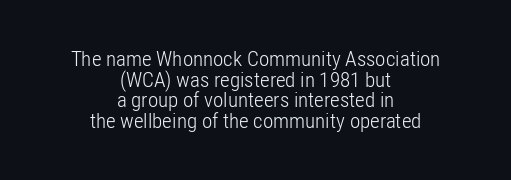
The image shows 21 px text type, upright; set centered, tight line spacing (0.98x), normal letter spacing, not underlined.
